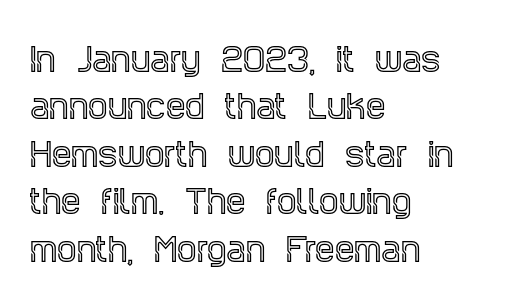
Q: Is the text italic (slanted)? A: No, it is upright.
Q: Is the typeface a serif or a sans-serif typeface? A: Serif.
Q: Is the text underlined? A: No.
Q: How is the paragraph aligned? A: Left-aligned.
Q: Is the spacing between letters normal or unusually wide? A: Normal.
Q: Is the spacing between lines tight, normal or loose? A: Normal.
Q: Width (condensed, normal, or wide)? A: Condensed.
Q: x-height? A: Large.
Q: Monospaced? A: No.
